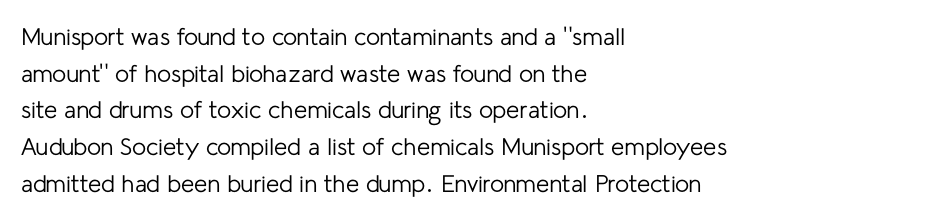
Standard letterfit; no display-style spreading of the glyphs. No chunkiness to these letters — they're not bold. This is roman type, the default non-slanted kind. Does the copy run flush right? No — it runs flush left.
